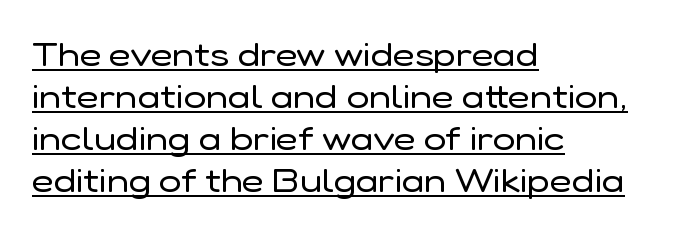
The image shows 34 px regular-weight sans-serif type, upright; set left-aligned, line spacing 1.24x, normal letter spacing, underlined; low stroke contrast and a medium x-height.
